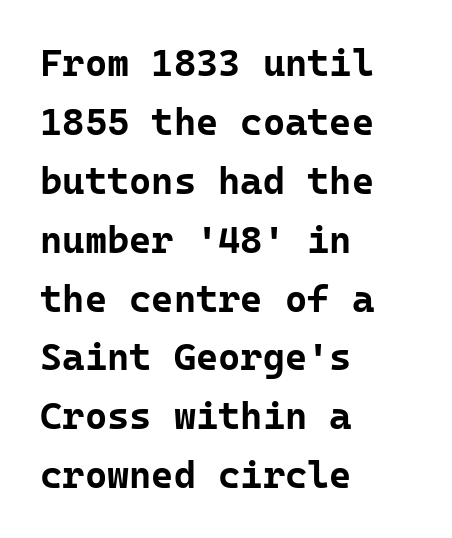
The image shows 38 px bold sans-serif type, upright, monospaced; set left-aligned, normal line spacing (1.55x), normal letter spacing, not underlined; low stroke contrast and a medium x-height.
